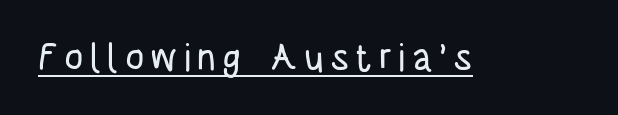
Font category for this specimen: sans-serif. Emphasis is given by a line drawn under the lettering. Is there any slant? The stems are plumb. The passage shown is typed in a proportional face where columns would drift.
